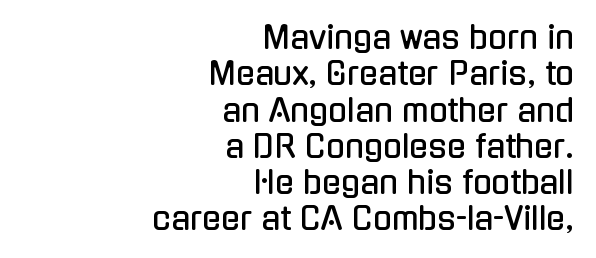
The image shows 31 px condensed sans-serif type, upright; set right-aligned, line spacing 1.17x, normal letter spacing, not underlined; low stroke contrast and a medium x-height.
